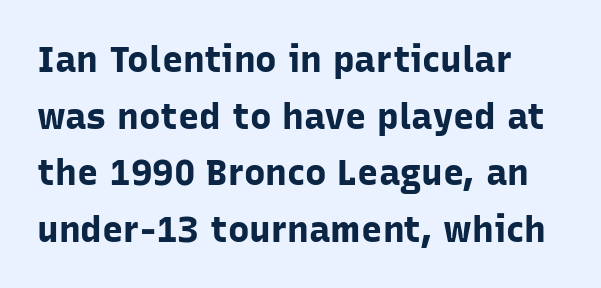
{"serif": "no", "italic": "no", "bold": "yes", "weight": "bold", "width": "normal", "stroke_contrast": "low", "x_height": "medium", "monospaced": "no", "underline": "no", "line_spacing": "normal", "line_spacing_ratio": 1.57, "letter_spacing": "normal", "letter_spacing_em": 0.0, "glyph_px": 36}
